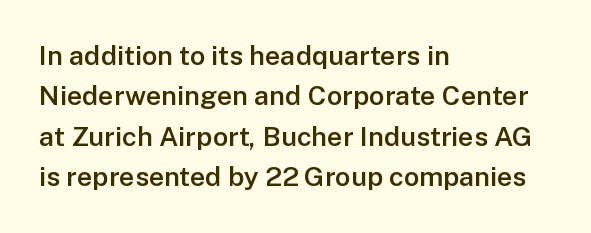
{"italic": "no", "bold": "semi", "underline": "no", "align": "left", "line_spacing": "normal", "line_spacing_ratio": 1.5, "letter_spacing": "normal", "letter_spacing_em": 0.0, "glyph_px": 27}
